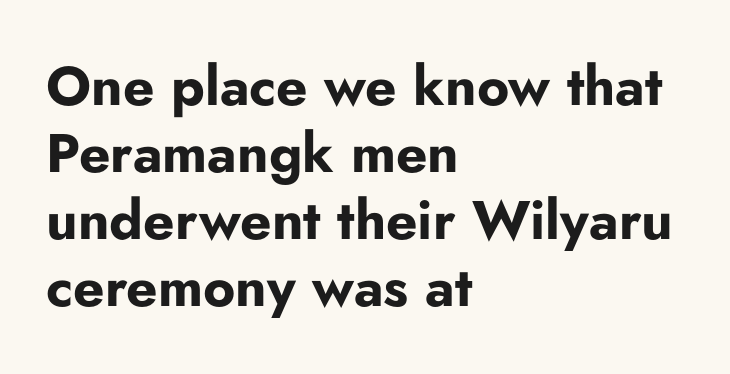
Upright lettering throughout. Is this a fixed-width face? No — the glyphs have proportional, varying widths. Letters rest on an invisible, unmarked baseline. The typeface chosen for these lines omits serifs. A typesetter would call this zero additional tracking. Notice how the passage keeps a crisp vertical edge on the left only.
